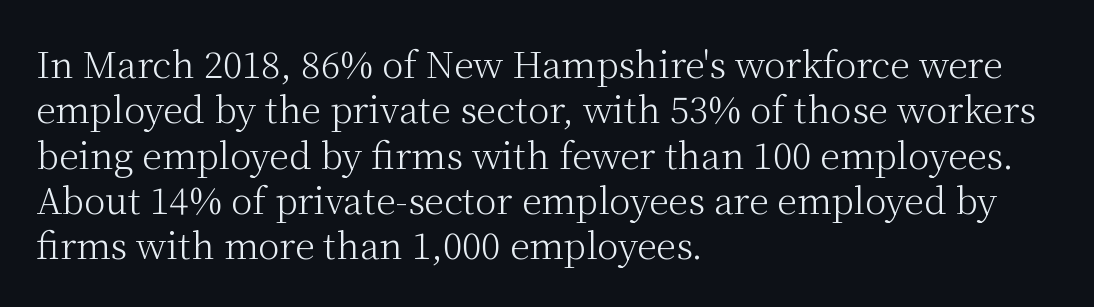
The image shows 36 px light serif type, upright; set left-aligned, normal line spacing (1.26x), normal letter spacing, not underlined; medium stroke contrast and a medium x-height.
